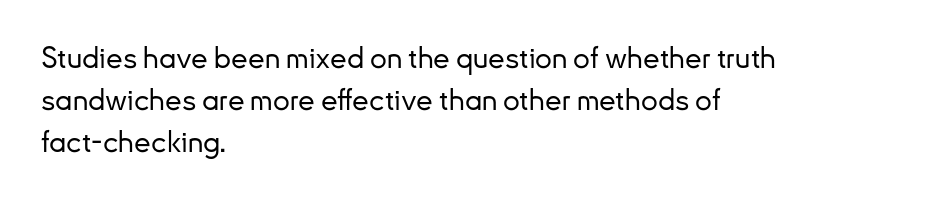
The image shows 30 px sans-serif type, upright; set left-aligned, normal line spacing (1.4x), normal letter spacing, not underlined; low stroke contrast and a small x-height.
